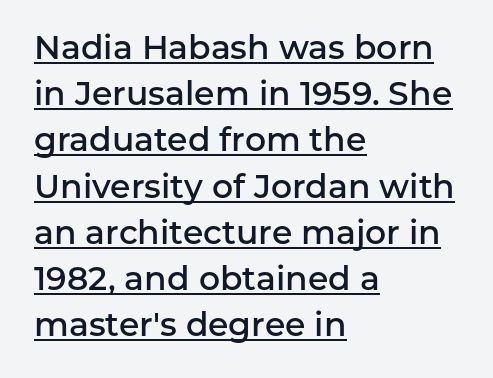
Q: Is the text bold? A: Semi-bold.
Q: Is the text italic (slanted)? A: No, it is upright.
Q: Is the typeface a serif or a sans-serif typeface? A: Sans-serif.
Q: Is the text underlined? A: Yes.
Q: How is the paragraph aligned? A: Left-aligned.
Q: Is the spacing between letters normal or unusually wide? A: Normal.
Q: Is the spacing between lines tight, normal or loose? A: Normal.
Q: Width (condensed, normal, or wide)? A: Normal.
Q: Stroke contrast? A: Low.
Q: x-height? A: Medium.
Q: Monospaced? A: No.
